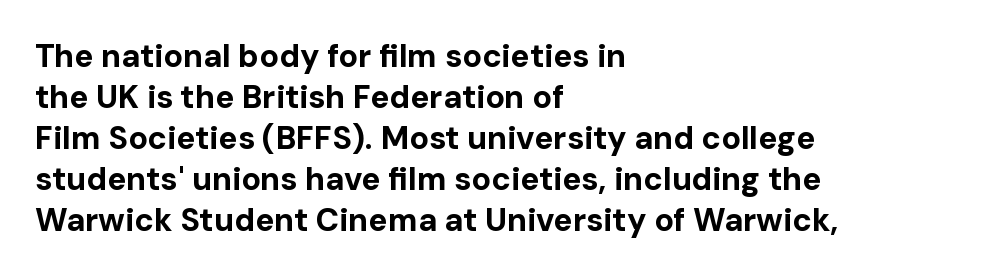
{"serif": "no", "italic": "no", "bold": "yes", "weight": "bold", "width": "normal", "stroke_contrast": "low", "x_height": "medium", "monospaced": "no", "underline": "no", "align": "left", "line_spacing": "normal", "line_spacing_ratio": 1.28, "letter_spacing": "normal", "letter_spacing_em": 0.0, "glyph_px": 32}
